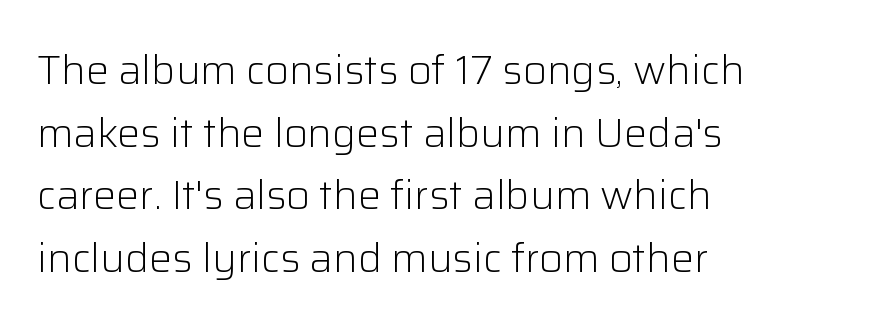
The image shows 41 px light sans-serif type, upright; set left-aligned, normal line spacing (1.53x), normal letter spacing, not underlined; low stroke contrast and a medium x-height.
